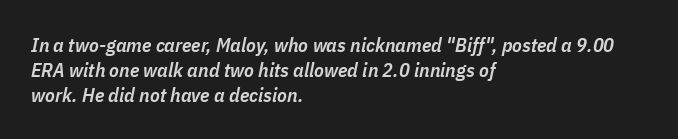
Q: Is the text bold? A: Semi-bold.
Q: Is the text italic (slanted)? A: Yes, it leans right by about 11 degrees.
Q: Is the text underlined? A: No.
Q: How is the paragraph aligned? A: Left-aligned.
Q: Is the spacing between letters normal or unusually wide? A: Normal.
